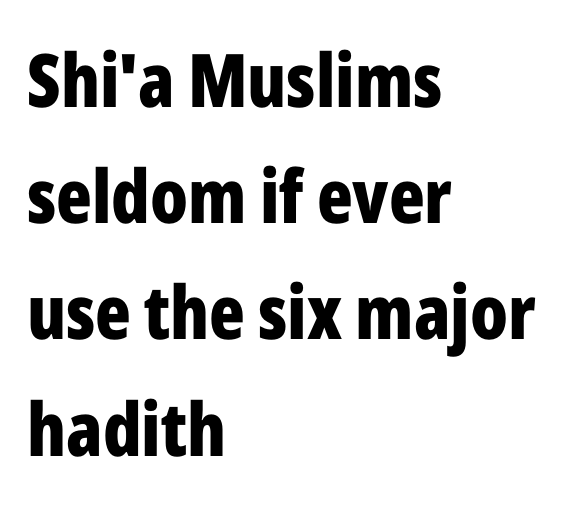
Q: Is the text bold? A: Yes.
Q: Is the text italic (slanted)? A: No, it is upright.
Q: Is the typeface a serif or a sans-serif typeface? A: Sans-serif.
Q: Is the text underlined? A: No.
Q: How is the paragraph aligned? A: Left-aligned.
Q: Is the spacing between letters normal or unusually wide? A: Normal.
Q: Is the spacing between lines tight, normal or loose? A: Normal.
Q: Width (condensed, normal, or wide)? A: Condensed.
Q: Stroke contrast? A: Low.
Q: x-height? A: Medium.
Q: Monospaced? A: No.
